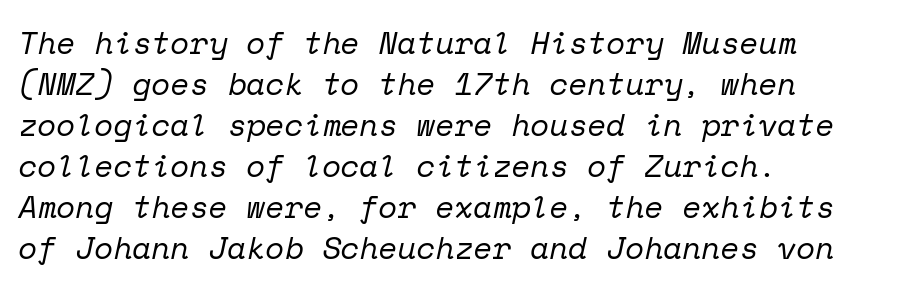
{"serif": "yes", "italic": "yes", "lean": "right", "slant_degrees": 12, "bold": "no", "weight": "regular", "width": "normal", "stroke_contrast": "low", "x_height": "medium", "monospaced": "yes", "underline": "no", "align": "left", "line_spacing": "normal", "line_spacing_ratio": 1.32, "letter_spacing": "normal", "letter_spacing_em": 0.0, "glyph_px": 31}
